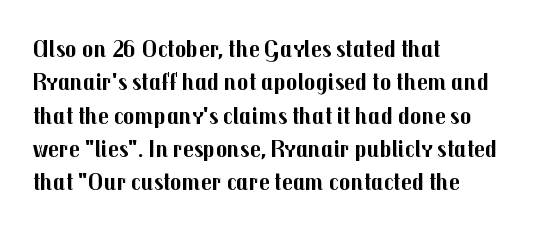
The image shows 24 px bold type, upright; set left-aligned, normal line spacing (1.39x), normal letter spacing, not underlined.
